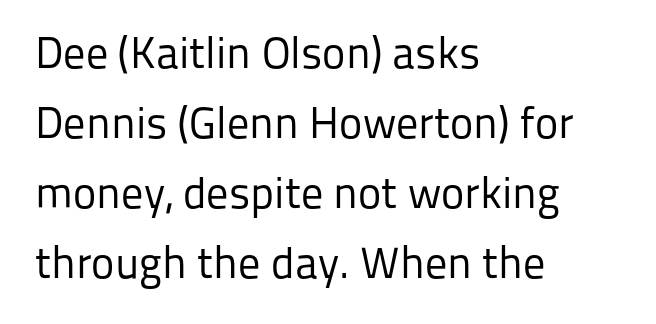
These lines are rendered in a variable-pitch font. This sample is left-justified, so line endings fall wherever the words run out. It's the straight-up-and-down kind of type. The zone under the glyphs is completely vacant. You could call the tracking neutral — neither tight nor loose. Compared with a typical body face, this is equally light or lighter still.
